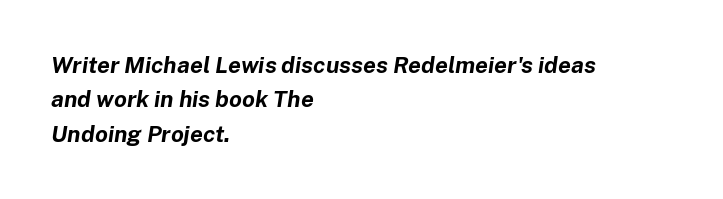
Clear beneath every line of the passage. The designer left line spacing at the default. Tracking here is standard; glyphs follow each other at the usual distance. On the weight axis this lands at bold, roughly 700. Caption: multi-line text, flush left, ragged right.
